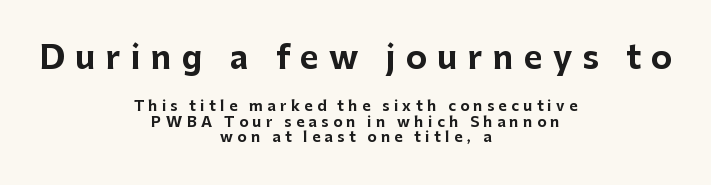
The image shows 32 px bold sans-serif type, upright; set centered, tight line spacing (1.13x), unusually wide letter spacing (+0.32 em), not underlined; the first (top) block is 2.29x larger; low stroke contrast and a medium x-height.
